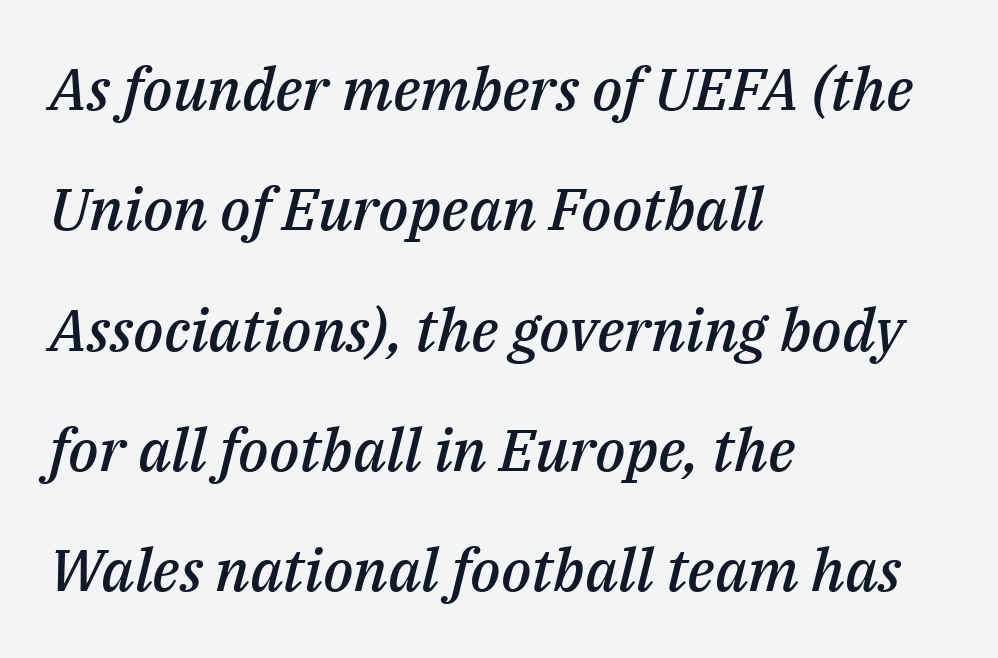
The font is running at a semibold setting, under full bold. These lines are rendered in a variable-pitch font. Observe the ordinary spacing: letters are neighbours, not strangers. The leading is generous, giving the passage an open texture. Letters rest on an invisible, unmarked baseline.
